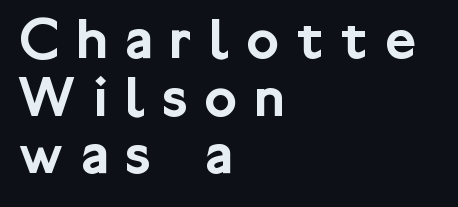
Q: Is the text italic (slanted)? A: No, it is upright.
Q: Is the typeface a serif or a sans-serif typeface? A: Sans-serif.
Q: Is the text underlined? A: No.
Q: How is the paragraph aligned? A: Left-aligned.
Q: Is the spacing between letters normal or unusually wide? A: Unusually wide.
Q: Is the spacing between lines tight, normal or loose? A: Tight.
Q: Width (condensed, normal, or wide)? A: Normal.
Q: Stroke contrast? A: Low.
Q: x-height? A: Medium.
Q: Monospaced? A: No.
